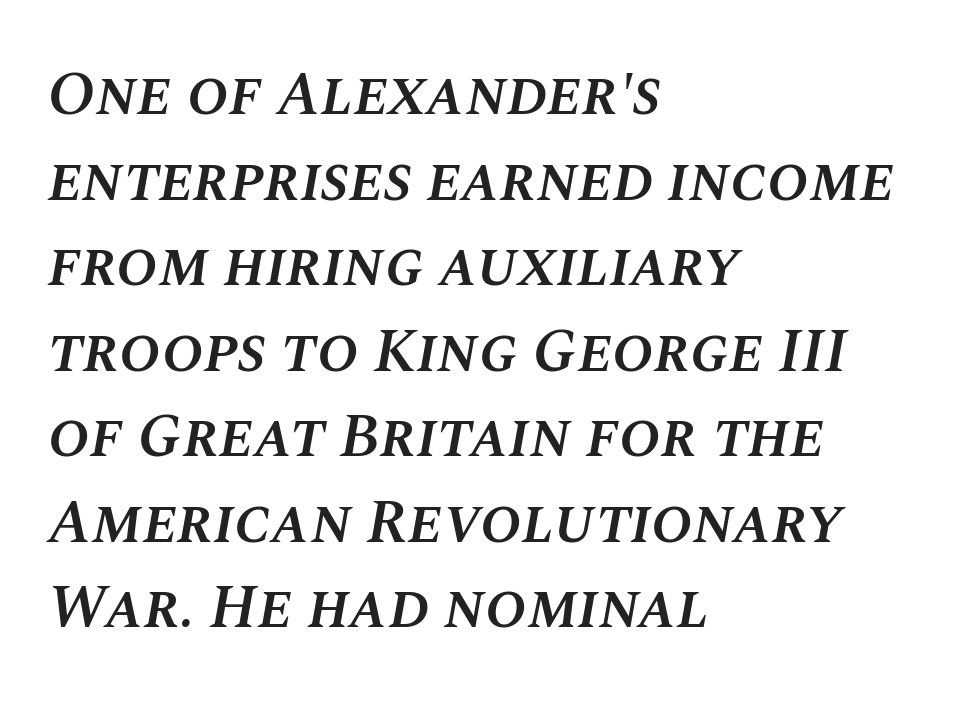
The image shows 62 px semibold type, italic (leaning right); set left-aligned, normal line spacing (1.38x), normal letter spacing, not underlined; medium stroke contrast and a large x-height.
